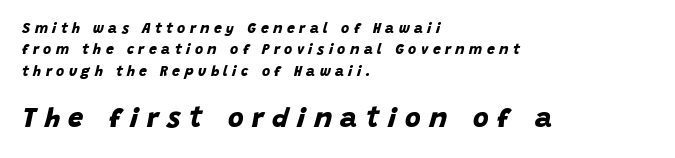
The image shows 27 px bold type; set left-aligned, normal line spacing (1.52x), unusually wide letter spacing (+0.32 em), not underlined; the second (bottom) block is 1.93x larger.
